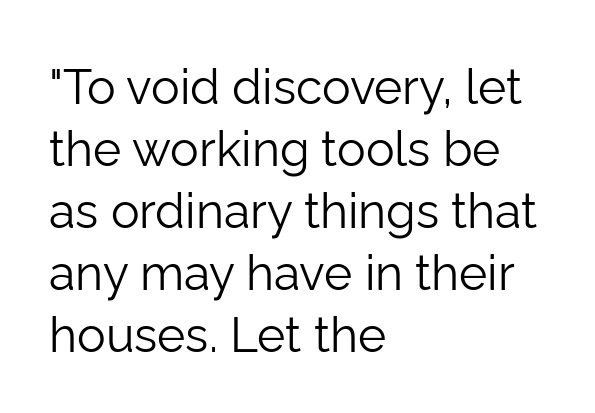
The rows are spaced the way most documents space them. Spacing verdict: proportional, widths tailored to each character. Letters rest on an invisible, unmarked baseline. Notice how the passage keeps a crisp vertical edge on the left only. Look at the bottom of the vertical strokes: they stop flat, with no serifs. The tracking reads as untouched default to a designer's eye.
